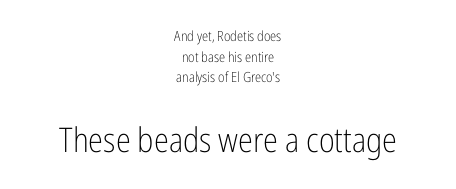
The image shows 34 px light, condensed sans-serif type, upright; set centered, normal line spacing (1.48x), normal letter spacing, not underlined; the second (bottom) block is 2.43x larger; low stroke contrast and a medium x-height.
